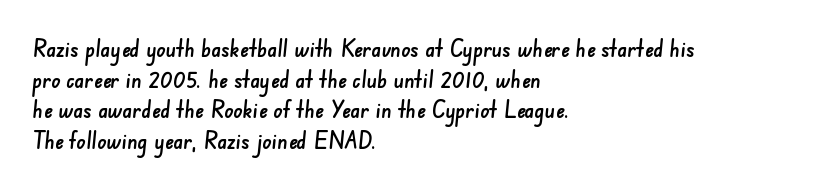
{"underline": "no", "align": "left", "line_spacing": "normal", "line_spacing_ratio": 1.33, "letter_spacing": "normal", "letter_spacing_em": 0.0, "glyph_px": 23}
